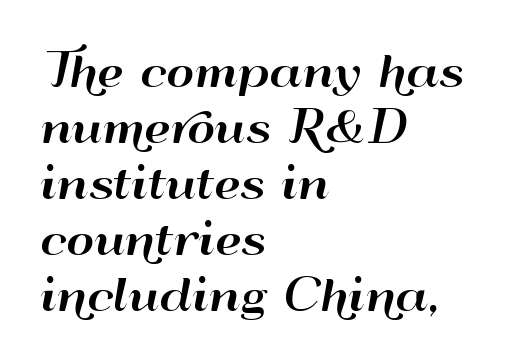
Q: Is the text italic (slanted)? A: Yes.
Q: Is the typeface a serif or a sans-serif typeface? A: Sans-serif.
Q: Is the text underlined? A: No.
Q: How is the paragraph aligned? A: Left-aligned.
Q: Is the spacing between letters normal or unusually wide? A: Normal.
Q: Is the spacing between lines tight, normal or loose? A: Normal.
Q: Width (condensed, normal, or wide)? A: Wide.
Q: Stroke contrast? A: High.
Q: x-height? A: Small.
Q: Monospaced? A: No.
